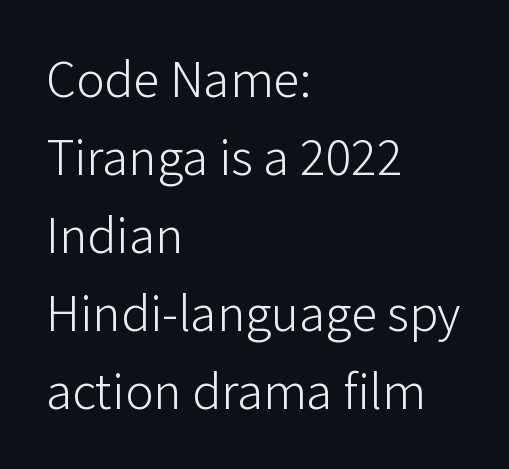
Note the varied advance widths — an 'i' is clearly narrower than an 'm'. The weight would be labelled regular, book, light, or lighter still. Horizontal alignment here is leftward, the default for most running prose. Underlining? Definitely not there. Compared with typical body copy, the letter spacing here is the same. The lettering stays uniformly vertical, giving the passage a roman look.
